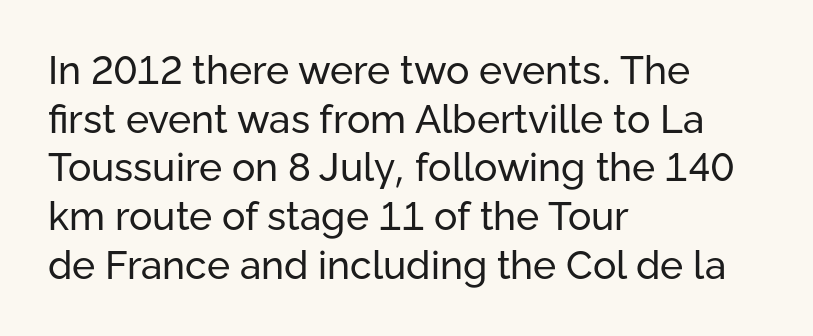
{"serif": "no", "italic": "no", "bold": "no", "weight": "regular", "width": "normal", "stroke_contrast": "low", "x_height": "medium", "monospaced": "no", "underline": "no", "align": "left", "line_spacing": "normal", "line_spacing_ratio": 1.25, "letter_spacing": "normal", "letter_spacing_em": 0.0, "glyph_px": 39}
